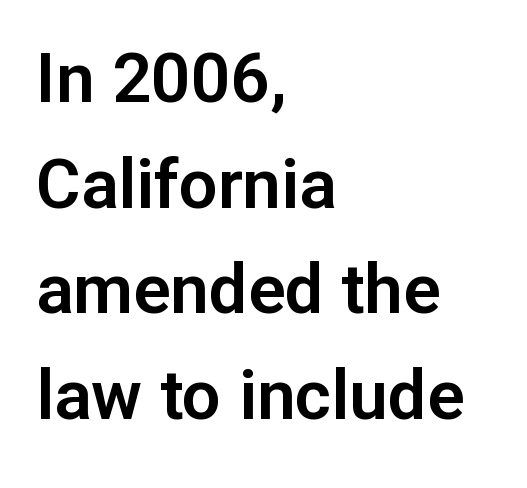
The designer went with a sans here, leaving each stem footless. Each line starts at the same left margin while the right side varies. This is the regular roman posture of the typeface. The line texture is even and compact thanks to regular tracking. The face used here is proportionally spaced, like ordinary book or web type.
